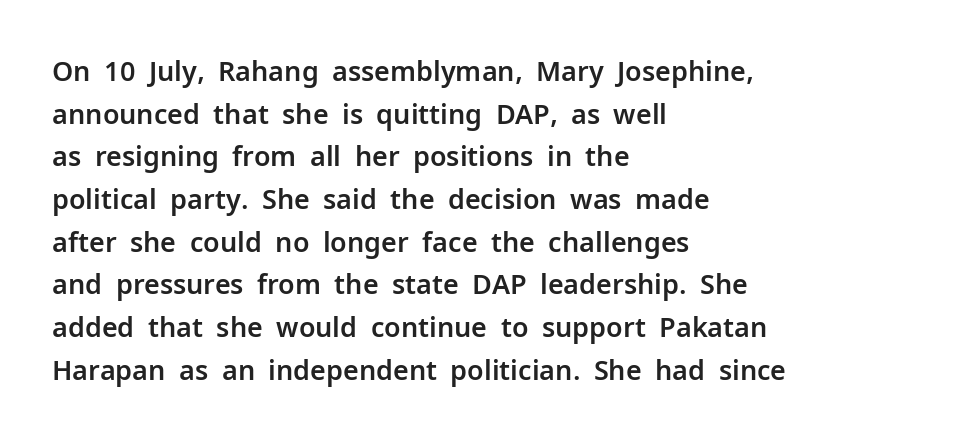
The words here are not underlined. Upright lettering throughout. This rendering leaves character spacing at its baseline value. These lines stack with their left ends in a neat column. Vertical spacing — default.
